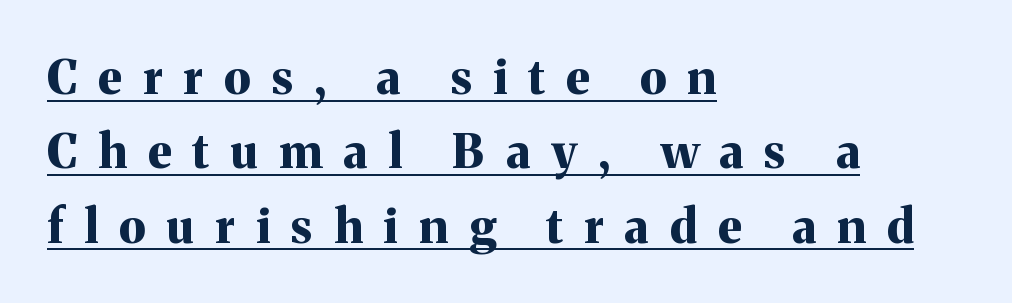
The image shows 47 px bold serif type, upright; set left-aligned, normal line spacing (1.58x), unusually wide letter spacing (+0.45 em), underlined; medium stroke contrast and a medium x-height.
